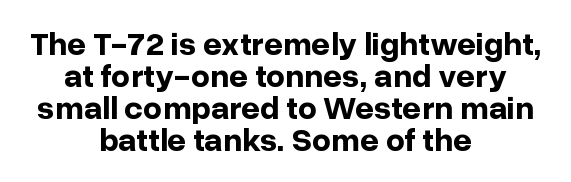
The image shows 33 px bold sans-serif type, upright; set centered, tight line spacing (0.97x), normal letter spacing, not underlined; low stroke contrast and a medium x-height.
